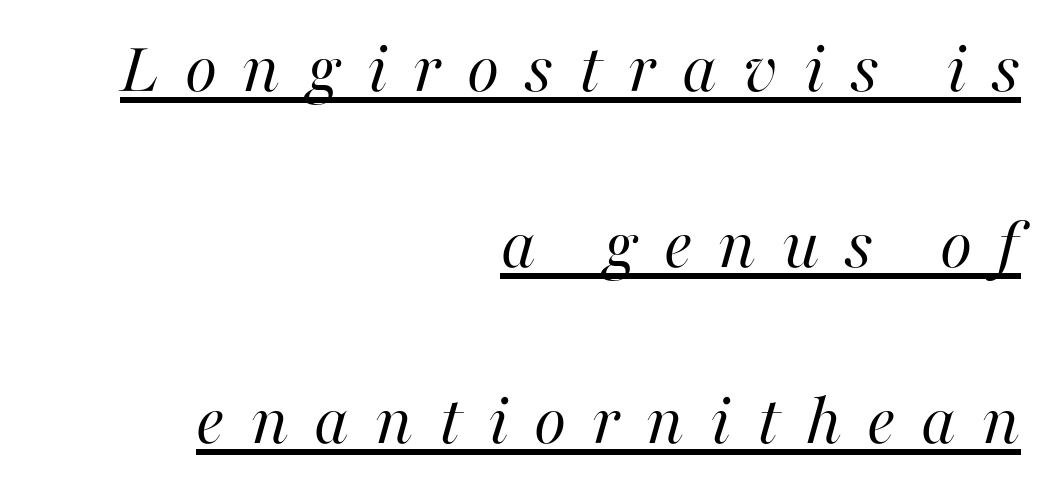
{"italic": "yes", "lean": "right", "slant_degrees": 16, "bold": "no", "weight": "regular", "width": "normal", "stroke_contrast": "high", "x_height": "medium", "monospaced": "no", "underline": "yes", "align": "right", "line_spacing": "loose", "line_spacing_ratio": 2.35, "letter_spacing": "wide", "letter_spacing_em": 0.34, "glyph_px": 75}
